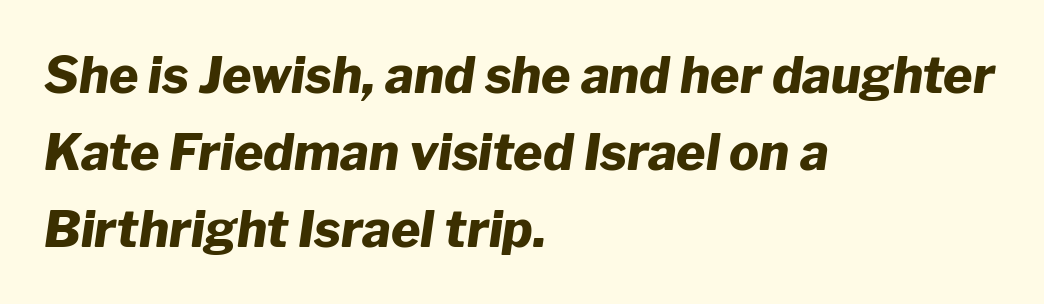
{"italic": "yes", "lean": "right", "slant_degrees": 8, "bold": "yes", "weight": "heavy", "width": "normal", "stroke_contrast": "low", "x_height": "medium", "monospaced": "no", "underline": "no", "align": "left", "line_spacing": "normal", "line_spacing_ratio": 1.54, "letter_spacing": "normal", "letter_spacing_em": 0.0, "glyph_px": 50}
